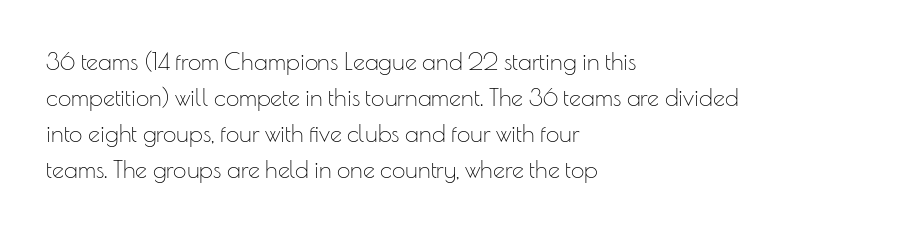
The image shows 24 px text type, upright; set left-aligned, normal line spacing (1.5x), normal letter spacing, not underlined.
